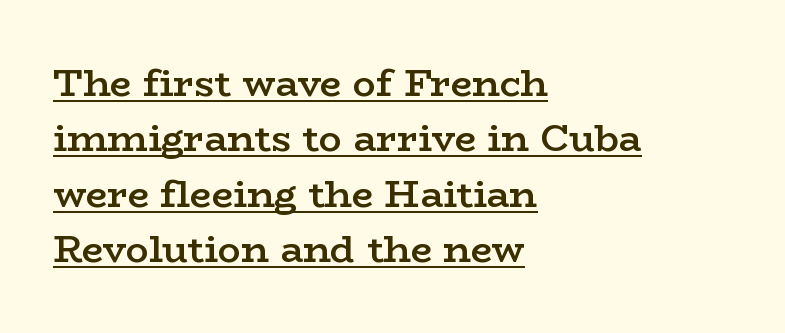
{"serif": "yes", "italic": "no", "bold": "semi", "weight": "semibold", "width": "wide", "stroke_contrast": "low", "x_height": "medium", "monospaced": "no", "underline": "yes", "align": "left", "line_spacing": "normal", "line_spacing_ratio": 1.46, "letter_spacing": "normal", "letter_spacing_em": 0.0, "glyph_px": 38}
